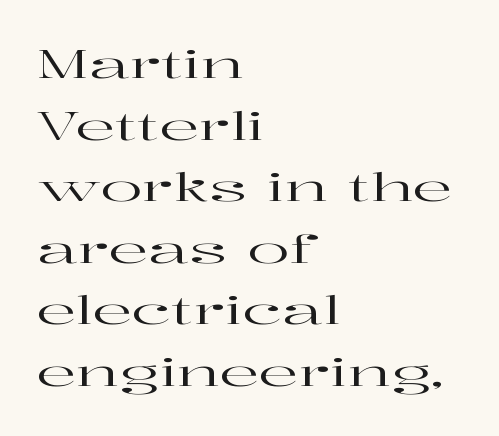
The image shows 39 px wide serif type, upright; set left-aligned, normal line spacing (1.58x), normal letter spacing, not underlined; high stroke contrast and a medium x-height.
